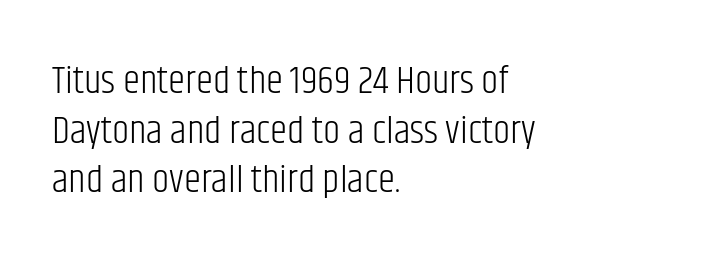
Q: Is the text bold? A: No.
Q: Is the text italic (slanted)? A: No, it is upright.
Q: Is the typeface a serif or a sans-serif typeface? A: Sans-serif.
Q: Is the text underlined? A: No.
Q: How is the paragraph aligned? A: Left-aligned.
Q: Is the spacing between letters normal or unusually wide? A: Normal.
Q: Is the spacing between lines tight, normal or loose? A: Normal.
Q: Width (condensed, normal, or wide)? A: Condensed.
Q: Stroke contrast? A: Low.
Q: x-height? A: Large.
Q: Monospaced? A: No.
